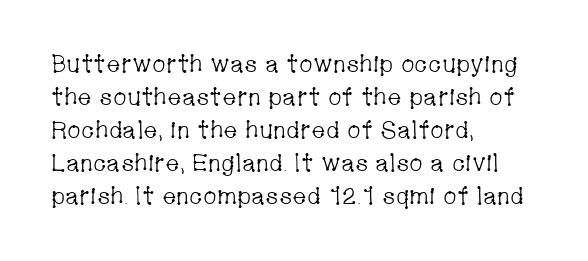
Q: Is the text bold? A: No.
Q: Is the text italic (slanted)? A: No, it is upright.
Q: Is the text underlined? A: No.
Q: How is the paragraph aligned? A: Left-aligned.
Q: Is the spacing between letters normal or unusually wide? A: Normal.
Q: Is the spacing between lines tight, normal or loose? A: Normal.
